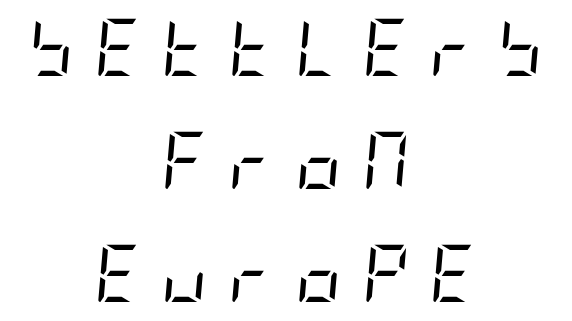
The image shows 57 px regular-weight, condensed type, italic (leaning right); set centered, loose line spacing (1.98x), unusually wide letter spacing (+0.36 em), not underlined; low stroke contrast and a large x-height.
